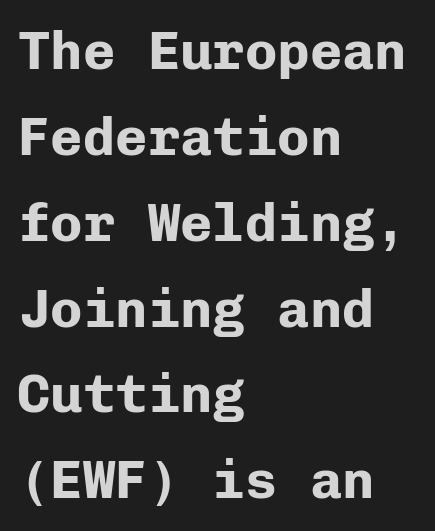
{"serif": "no", "italic": "no", "bold": "yes", "weight": "bold", "width": "normal", "stroke_contrast": "low", "x_height": "medium", "monospaced": "yes", "underline": "no", "align": "left", "line_spacing": "normal", "line_spacing_ratio": 1.59, "letter_spacing": "normal", "letter_spacing_em": 0.0, "glyph_px": 54}
